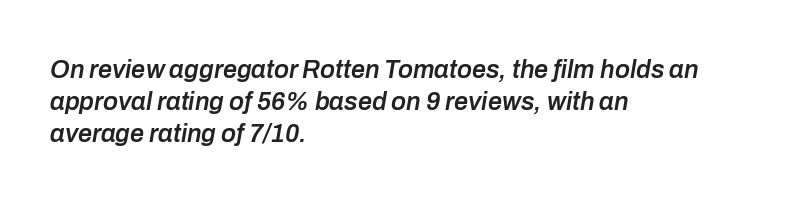
Q: Is the text bold? A: Semi-bold.
Q: Is the text italic (slanted)? A: Yes, it leans right by about 10 degrees.
Q: Is the text underlined? A: No.
Q: How is the paragraph aligned? A: Left-aligned.
Q: Is the spacing between letters normal or unusually wide? A: Normal.
Q: Is the spacing between lines tight, normal or loose? A: Normal.
